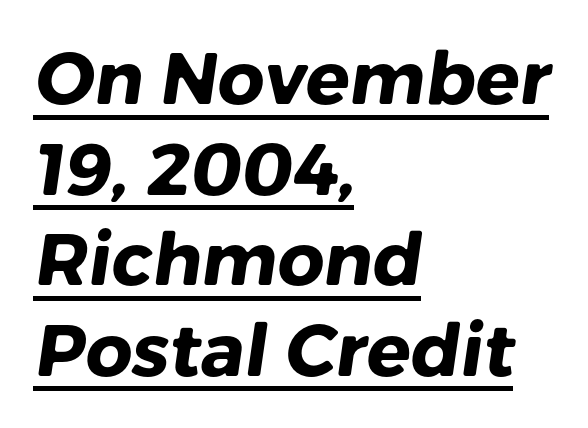
Q: Is the text bold? A: Yes.
Q: Is the typeface a serif or a sans-serif typeface? A: Sans-serif.
Q: Is the text underlined? A: Yes.
Q: How is the paragraph aligned? A: Left-aligned.
Q: Is the spacing between letters normal or unusually wide? A: Normal.
Q: Width (condensed, normal, or wide)? A: Normal.
Q: Stroke contrast? A: Low.
Q: x-height? A: Medium.
Q: Monospaced? A: No.
